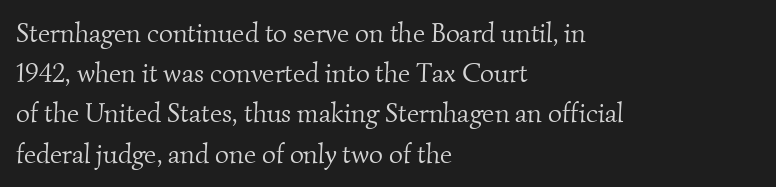
The image shows 27 px text type; set left-aligned, normal line spacing (1.49x), normal letter spacing, not underlined.
